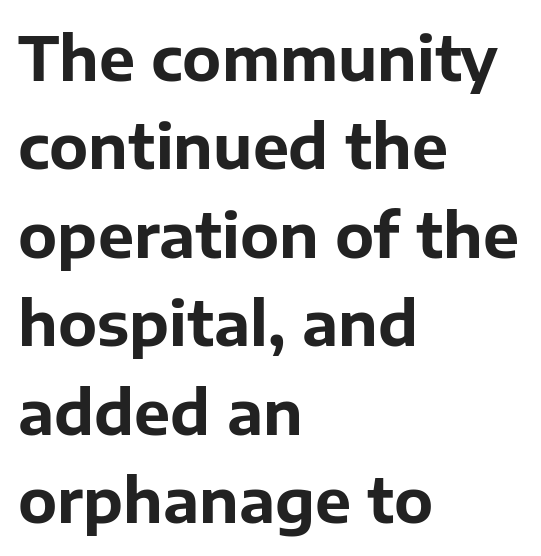
The image shows 61 px bold sans-serif type, upright; set left-aligned, normal line spacing (1.45x), normal letter spacing, not underlined; low stroke contrast and a medium x-height.
